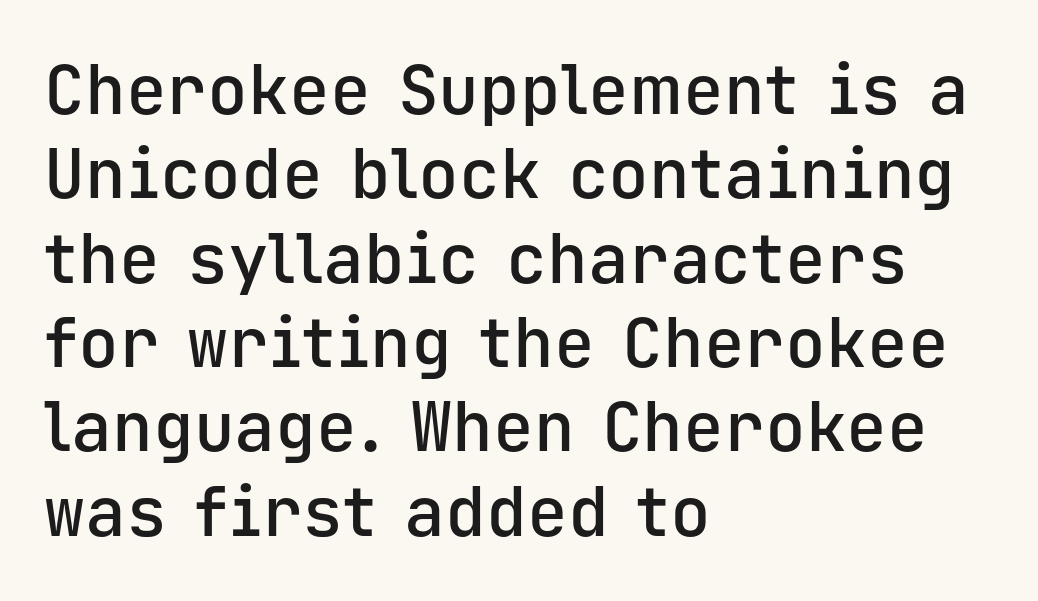
Q: Is the text bold? A: Semi-bold.
Q: Is the text italic (slanted)? A: No, it is upright.
Q: Is the typeface a serif or a sans-serif typeface? A: Sans-serif.
Q: Is the text underlined? A: No.
Q: How is the paragraph aligned? A: Left-aligned.
Q: Is the spacing between letters normal or unusually wide? A: Normal.
Q: Width (condensed, normal, or wide)? A: Normal.
Q: Stroke contrast? A: Low.
Q: x-height? A: Medium.
Q: Monospaced? A: Yes.
